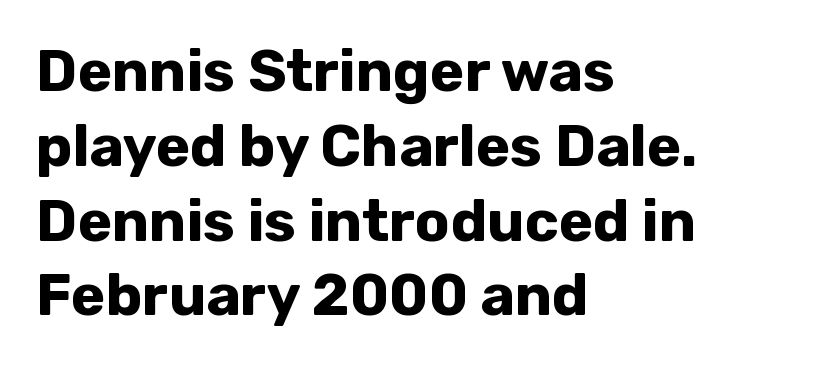
Q: Is the text bold? A: Yes.
Q: Is the text italic (slanted)? A: No, it is upright.
Q: Is the typeface a serif or a sans-serif typeface? A: Sans-serif.
Q: Is the text underlined? A: No.
Q: How is the paragraph aligned? A: Left-aligned.
Q: Is the spacing between letters normal or unusually wide? A: Normal.
Q: Is the spacing between lines tight, normal or loose? A: Normal.
Q: Width (condensed, normal, or wide)? A: Normal.
Q: Stroke contrast? A: Low.
Q: x-height? A: Medium.
Q: Monospaced? A: No.
